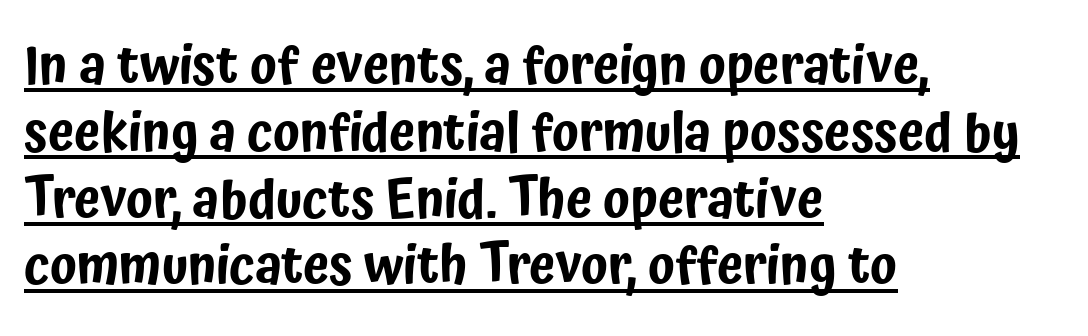
The image shows 53 px condensed sans-serif type, upright; set left-aligned, normal line spacing (1.26x), normal letter spacing, underlined; low stroke contrast and a medium x-height.
